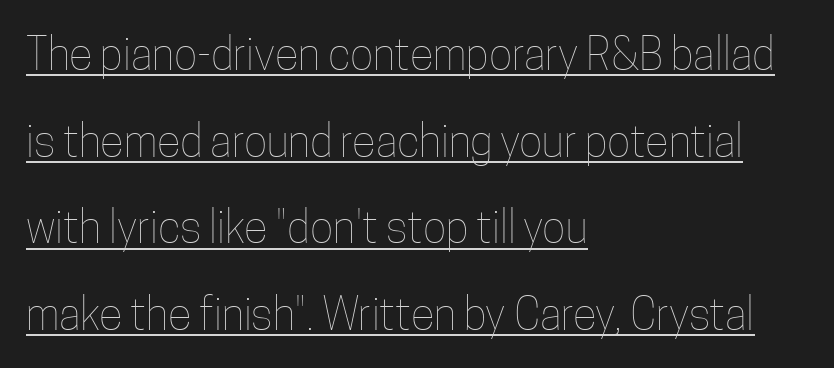
{"italic": "no", "bold": "no", "weight": "thin", "width": "condensed", "stroke_contrast": "low", "x_height": "medium", "monospaced": "no", "underline": "yes", "align": "left", "line_spacing": "loose", "line_spacing_ratio": 1.97, "letter_spacing": "normal", "letter_spacing_em": 0.0, "glyph_px": 44}
